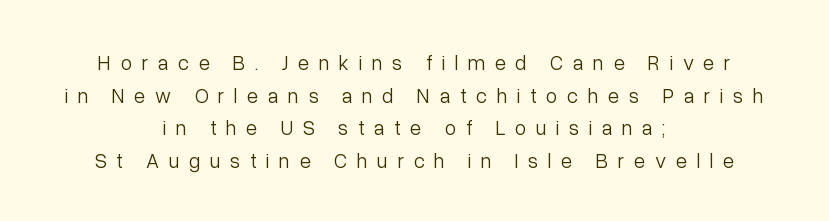
The image shows 21 px text type, upright; set centered, normal line spacing (1.55x), unusually wide letter spacing (+0.45 em), not underlined.
